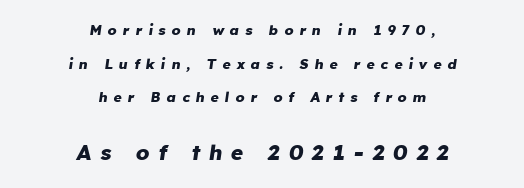
Q: Is the text bold? A: Yes.
Q: Is the text italic (slanted)? A: Yes, it leans right by about 8 degrees.
Q: Is the text underlined? A: No.
Q: How is the paragraph aligned? A: Centered.
Q: Is the spacing between letters normal or unusually wide? A: Unusually wide.
Q: Is the spacing between lines tight, normal or loose? A: Loose.
Q: Which block of text is set in a larger size, the first (top) or the second (bottom)? A: The second (bottom) one.
